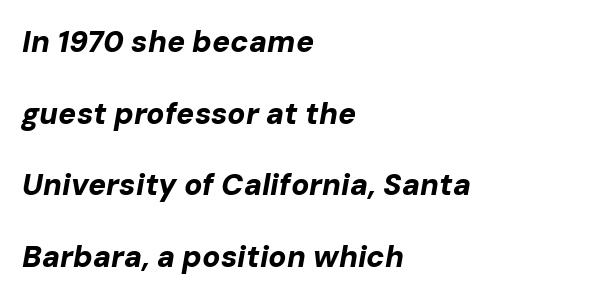
Q: Is the text bold? A: Yes.
Q: Is the text italic (slanted)? A: Yes, it leans right by about 10 degrees.
Q: Is the text underlined? A: No.
Q: How is the paragraph aligned? A: Left-aligned.
Q: Is the spacing between letters normal or unusually wide? A: Normal.
Q: Is the spacing between lines tight, normal or loose? A: Loose.
Q: Width (condensed, normal, or wide)? A: Normal.
Q: Stroke contrast? A: Low.
Q: x-height? A: Medium.
Q: Monospaced? A: No.
